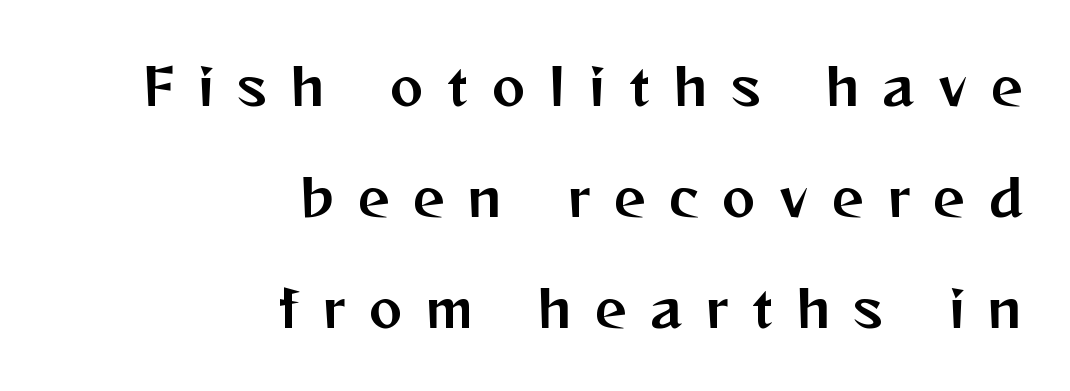
The image shows 50 px sans-serif type, upright; set right-aligned, loose line spacing (2.22x), unusually wide letter spacing (+0.48 em), not underlined; medium stroke contrast and a medium x-height.
